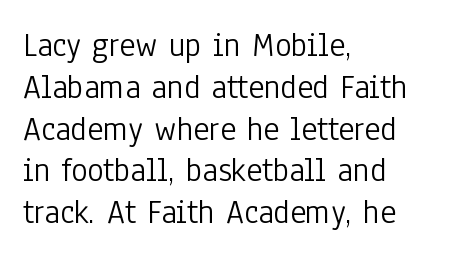
Q: Is the text bold? A: No.
Q: Is the text italic (slanted)? A: No, it is upright.
Q: Is the typeface a serif or a sans-serif typeface? A: Sans-serif.
Q: Is the text underlined? A: No.
Q: How is the paragraph aligned? A: Left-aligned.
Q: Is the spacing between letters normal or unusually wide? A: Normal.
Q: Width (condensed, normal, or wide)? A: Condensed.
Q: Stroke contrast? A: Low.
Q: x-height? A: Medium.
Q: Monospaced? A: No.
